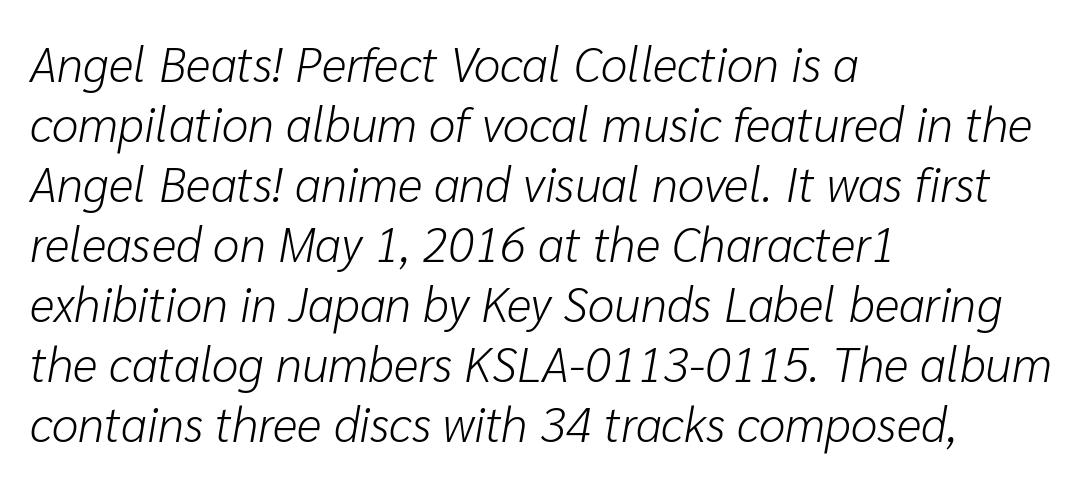
{"italic": "yes", "lean": "right", "slant_degrees": 10, "bold": "no", "weight": "light", "width": "normal", "stroke_contrast": "low", "x_height": "medium", "monospaced": "no", "underline": "no", "align": "left", "line_spacing": "normal", "line_spacing_ratio": 1.25, "letter_spacing": "normal", "letter_spacing_em": 0.0, "glyph_px": 48}
